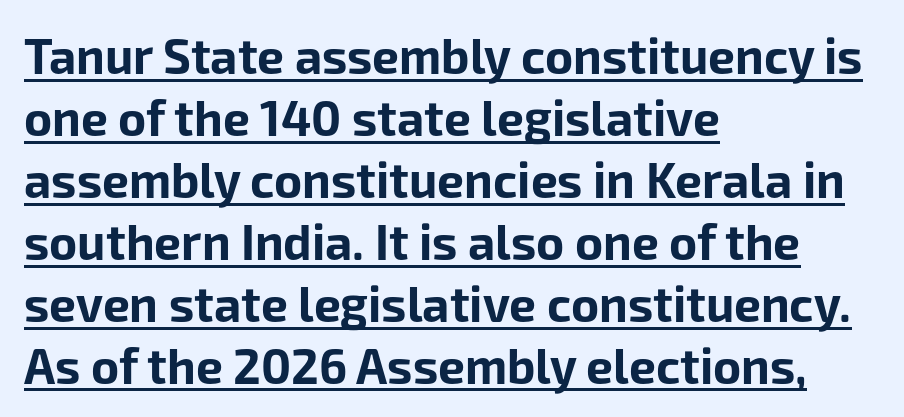
The image shows 48 px bold sans-serif type, upright; set left-aligned, normal line spacing (1.29x), normal letter spacing, underlined; low stroke contrast and a medium x-height.
